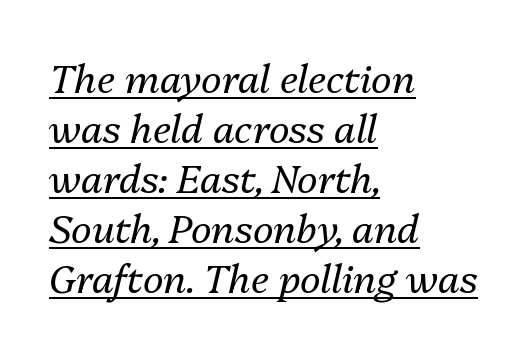
Q: Is the text bold? A: No.
Q: Is the text italic (slanted)? A: Yes, it leans right by about 13 degrees.
Q: Is the text underlined? A: Yes.
Q: How is the paragraph aligned? A: Left-aligned.
Q: Is the spacing between letters normal or unusually wide? A: Normal.
Q: Is the spacing between lines tight, normal or loose? A: Normal.
Q: Width (condensed, normal, or wide)? A: Normal.
Q: Stroke contrast? A: Medium.
Q: x-height? A: Medium.
Q: Monospaced? A: No.
